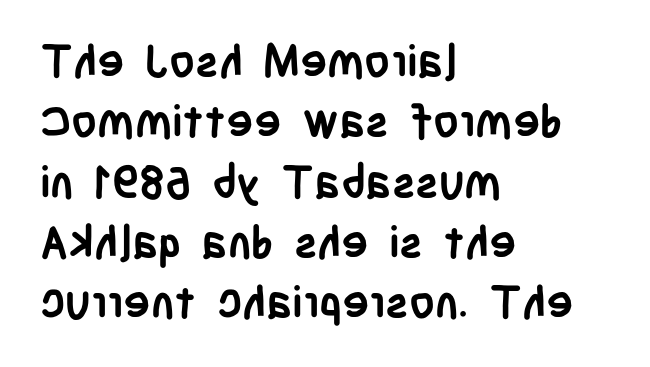
Heavy, bold letterforms. This sample uses a sans-serif face. The block of text has a typical density, with ordinary space between rows. Honestly, the letter spacing is just normal — you wouldn't notice it. Each row of text sits above clean, open space.
